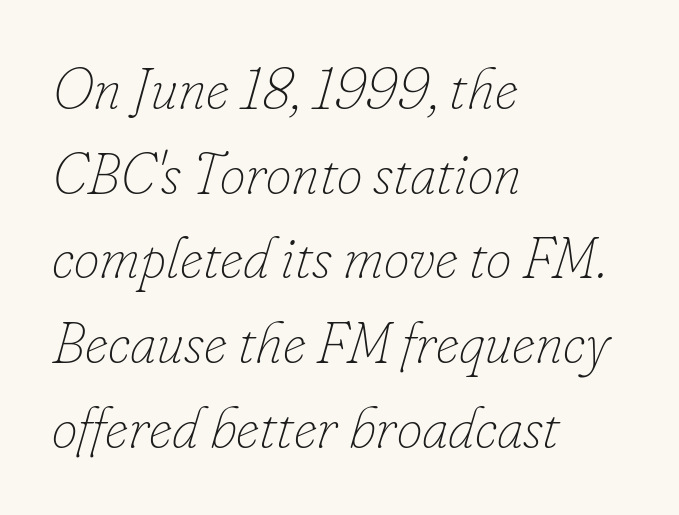
{"italic": "yes", "lean": "right", "slant_degrees": 16, "bold": "no", "weight": "thin", "width": "normal", "stroke_contrast": "low", "x_height": "small", "monospaced": "no", "underline": "no", "align": "left", "line_spacing": "normal", "line_spacing_ratio": 1.46, "letter_spacing": "normal", "letter_spacing_em": 0.0, "glyph_px": 58}
